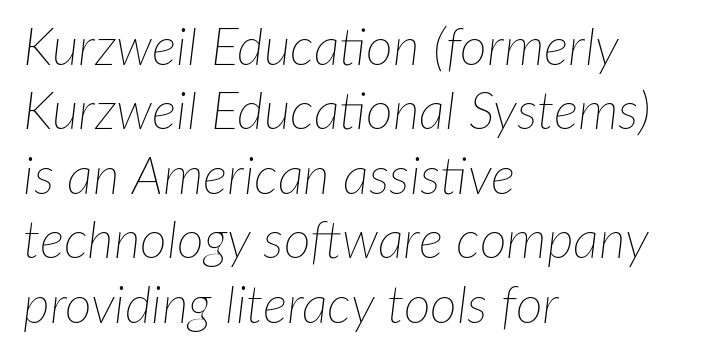
The image shows 52 px thin type, italic (leaning right); set left-aligned, line spacing 1.24x, normal letter spacing, not underlined; low stroke contrast and a medium x-height.
